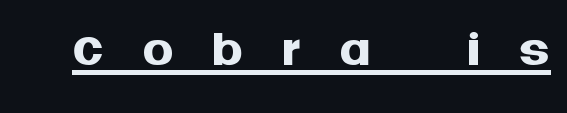
The image shows 78 px semibold sans-serif type, upright; set unusually wide letter spacing (+0.48 em), underlined; medium stroke contrast and a large x-height.
